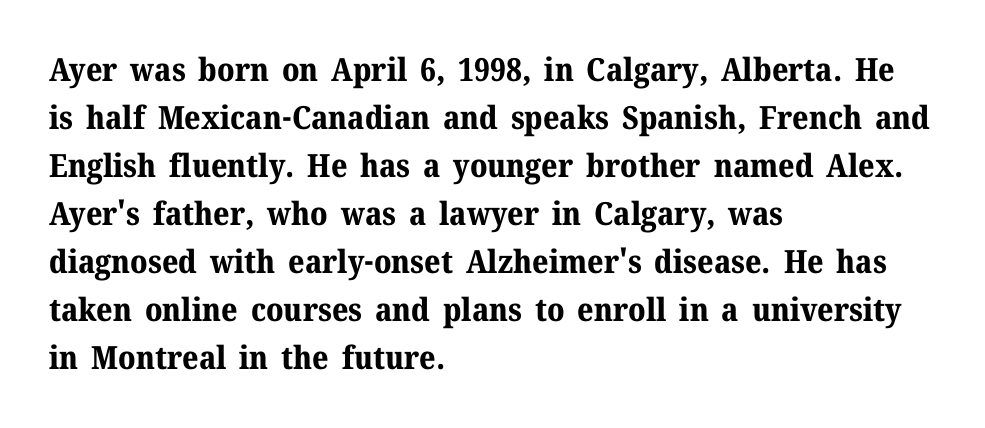
The image shows 32 px bold serif type, upright; set left-aligned, normal line spacing (1.5x), normal letter spacing, not underlined; medium stroke contrast and a medium x-height.
